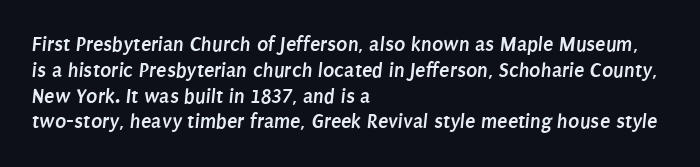
Q: Is the text bold? A: Yes.
Q: Is the text underlined? A: No.
Q: How is the paragraph aligned? A: Left-aligned.
Q: Is the spacing between letters normal or unusually wide? A: Normal.
